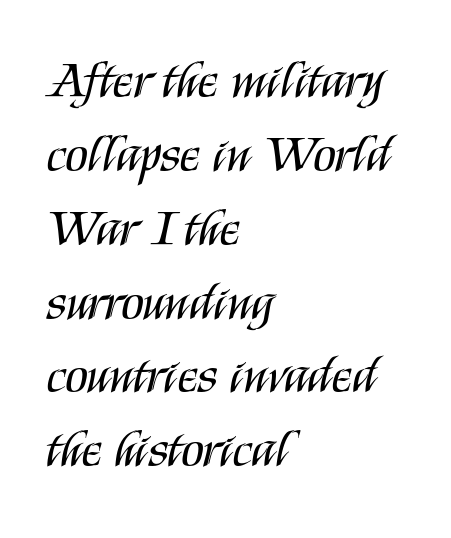
{"serif": "no", "bold": "no", "weight": "regular", "width": "condensed", "stroke_contrast": "medium", "x_height": "large", "monospaced": "no", "underline": "no", "align": "left", "line_spacing": "normal", "line_spacing_ratio": 1.42, "letter_spacing": "normal", "letter_spacing_em": 0.0, "glyph_px": 52}
